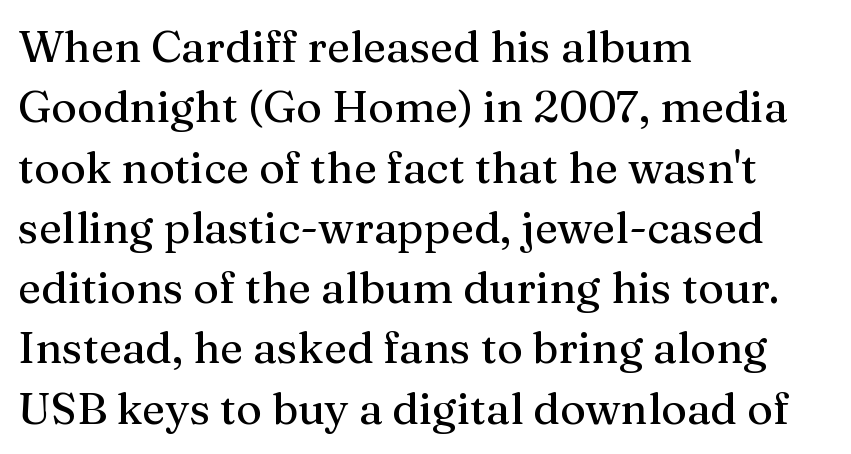
Q: Is the text italic (slanted)? A: No, it is upright.
Q: Is the typeface a serif or a sans-serif typeface? A: Serif.
Q: Is the text underlined? A: No.
Q: How is the paragraph aligned? A: Left-aligned.
Q: Is the spacing between letters normal or unusually wide? A: Normal.
Q: Is the spacing between lines tight, normal or loose? A: Normal.
Q: Width (condensed, normal, or wide)? A: Normal.
Q: Stroke contrast? A: Medium.
Q: x-height? A: Medium.
Q: Monospaced? A: No.
